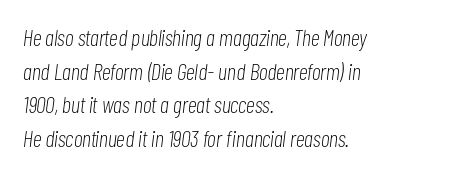
The image shows 23 px text type, italic (leaning right); set left-aligned, normal line spacing (1.46x), normal letter spacing, not underlined.
